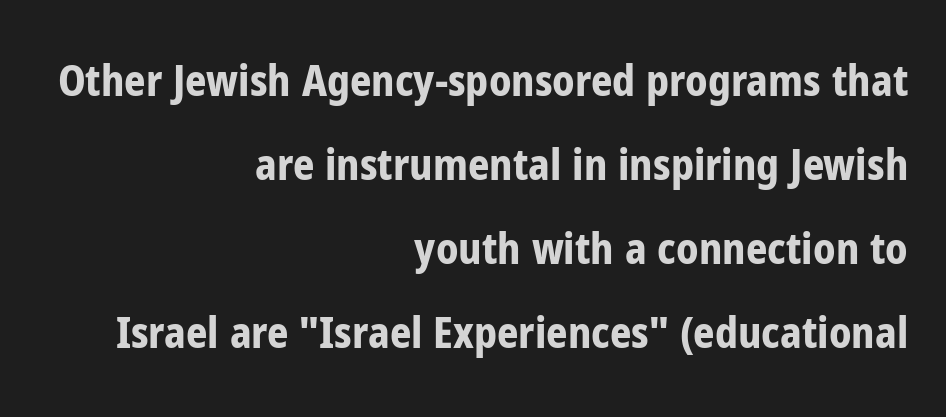
{"serif": "no", "italic": "no", "bold": "yes", "weight": "bold", "width": "condensed", "stroke_contrast": "low", "x_height": "medium", "monospaced": "no", "underline": "no", "align": "right", "line_spacing": "loose", "line_spacing_ratio": 2.0, "letter_spacing": "normal", "letter_spacing_em": 0.0, "glyph_px": 42}
